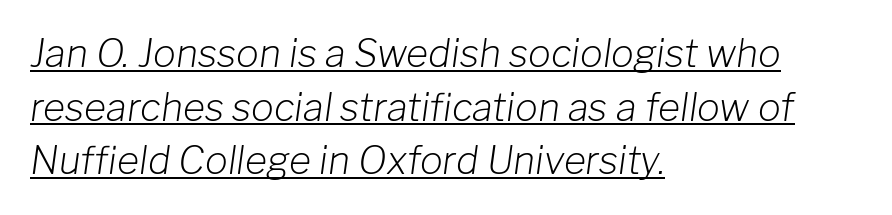
Students, observe the line beneath the letters — that is underlining. Which margin do the lines hug? The left one — the right edge is uneven. A typesetter would mark this as italic. The letterforms sit shoulder to shoulder at normal distance.
